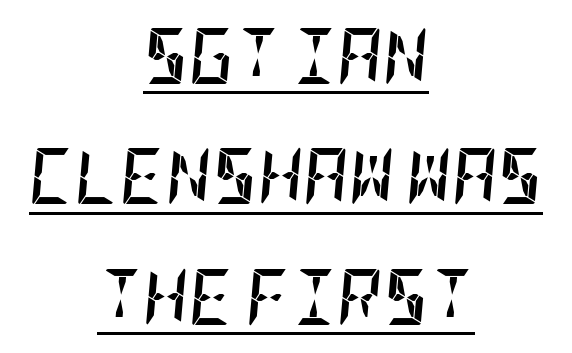
{"italic": "yes", "lean": "right", "slant_degrees": 5, "bold": "yes", "weight": "semibold", "width": "condensed", "stroke_contrast": "low", "x_height": "large", "underline": "yes", "align": "center", "line_spacing": "loose", "line_spacing_ratio": 2.15, "letter_spacing": "normal", "letter_spacing_em": 0.0, "glyph_px": 56}
